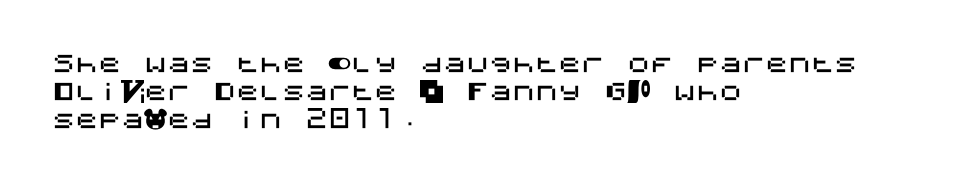
Q: Is the text italic (slanted)? A: No, it is upright.
Q: Is the text underlined? A: No.
Q: How is the paragraph aligned? A: Left-aligned.
Q: Is the spacing between letters normal or unusually wide? A: Normal.
